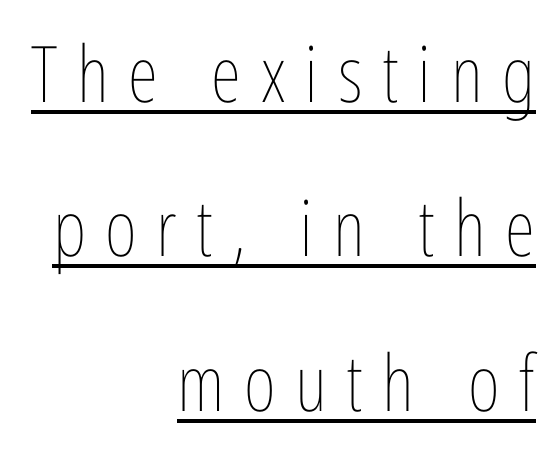
The image shows 78 px thin, condensed type, upright; set right-aligned, loose line spacing (1.98x), unusually wide letter spacing (+0.25 em), underlined; low stroke contrast and a medium x-height.
